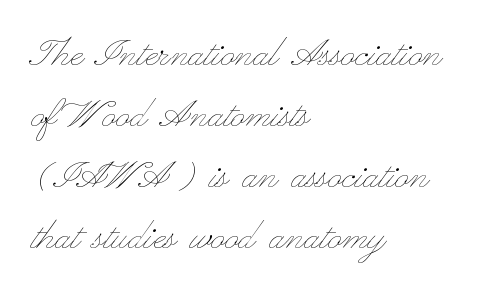
The letters look calm and open, with moderate or lighter stems. Descenders are the only things crossing below the line. A classic flush-left, rag-right setting is used for this passage. Nobody touched the tracking dial on this one.
